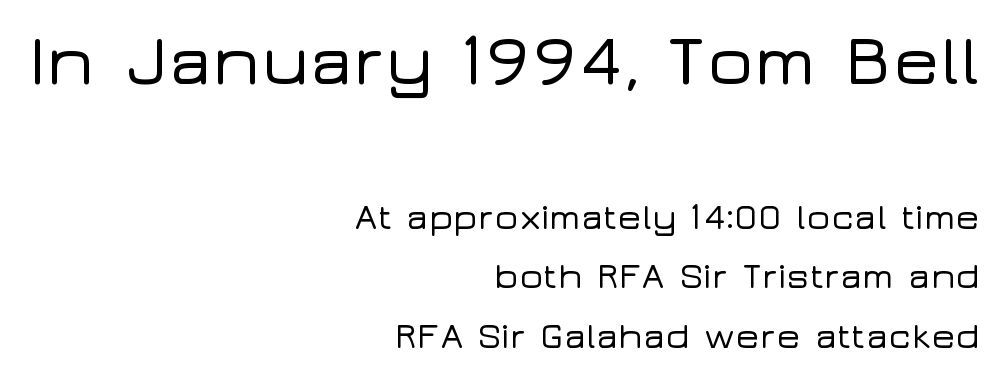
The image shows 71 px wide sans-serif type, upright; set right-aligned, normal line spacing (1.65x), normal letter spacing, not underlined; the first (top) block is 1.97x larger; low stroke contrast and a medium x-height.
